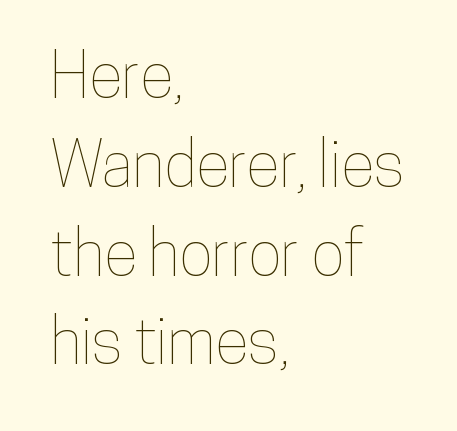
The image shows 63 px condensed type, upright; set left-aligned, normal line spacing (1.41x), normal letter spacing, not underlined; low stroke contrast and a medium x-height.
